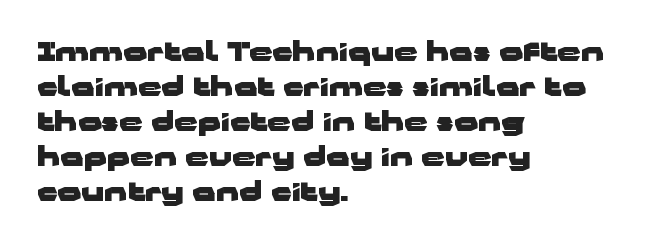
The image shows 26 px bold type, upright; set left-aligned, normal line spacing (1.35x), normal letter spacing, not underlined.
